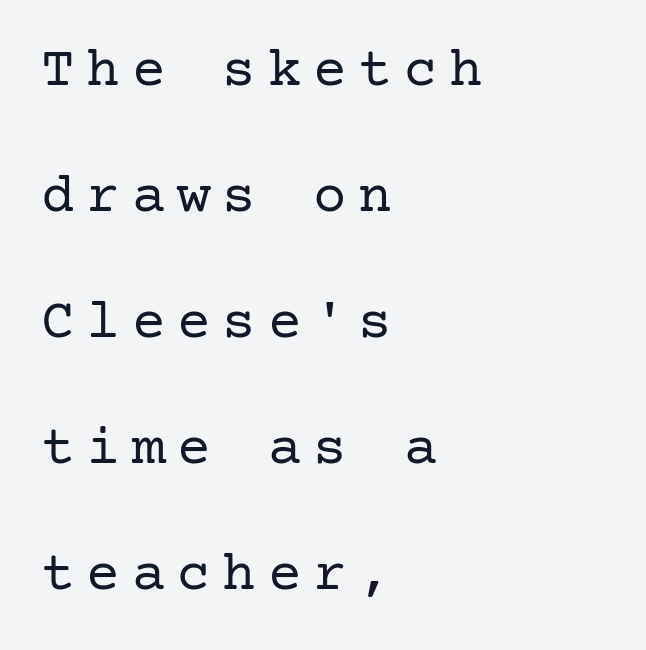
{"serif": "yes", "italic": "no", "bold": "no", "weight": "regular", "width": "normal", "stroke_contrast": "low", "x_height": "medium", "underline": "no", "align": "left", "line_spacing": "loose", "line_spacing_ratio": 2.25, "letter_spacing": "wide", "letter_spacing_em": 0.21, "glyph_px": 56}
